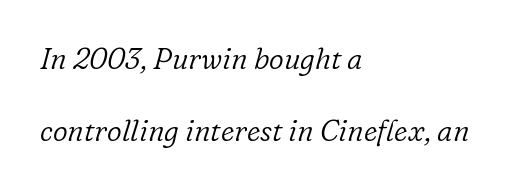
The face used here is proportionally spaced, like ordinary book or web type. The leading is generous, giving the passage an open texture. Compared with a centered layout, this one pins lines to the left instead. A typesetter would label this face a serif. Unbolded letterforms with no extra heft. A typesetter would call this zero additional tracking.
